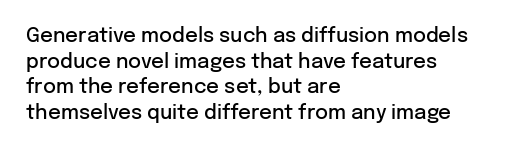
The image shows 20 px text type, upright; set left-aligned, normal line spacing (1.28x), normal letter spacing, not underlined.
